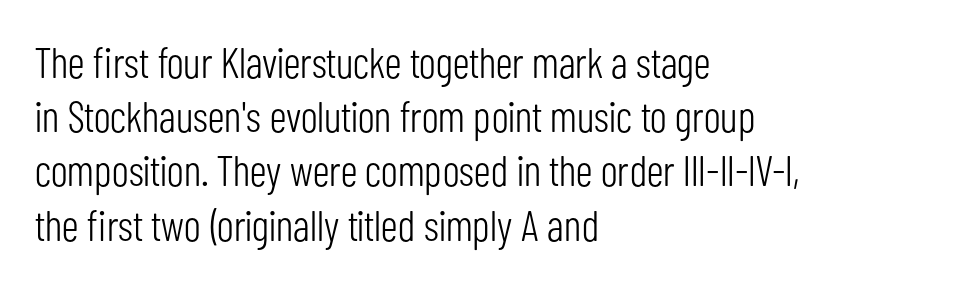
Q: Is the text bold? A: No.
Q: Is the text italic (slanted)? A: No, it is upright.
Q: Is the typeface a serif or a sans-serif typeface? A: Sans-serif.
Q: Is the text underlined? A: No.
Q: How is the paragraph aligned? A: Left-aligned.
Q: Is the spacing between letters normal or unusually wide? A: Normal.
Q: Is the spacing between lines tight, normal or loose? A: Normal.
Q: Width (condensed, normal, or wide)? A: Condensed.
Q: Stroke contrast? A: Low.
Q: x-height? A: Medium.
Q: Monospaced? A: No.
